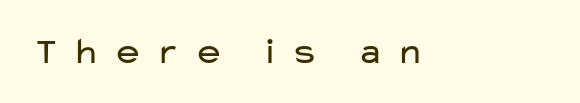
Q: Is the text bold? A: No.
Q: Is the text italic (slanted)? A: No, it is upright.
Q: Is the typeface a serif or a sans-serif typeface? A: Sans-serif.
Q: Is the text underlined? A: No.
Q: Is the spacing between letters normal or unusually wide? A: Unusually wide.
Q: Width (condensed, normal, or wide)? A: Wide.
Q: Stroke contrast? A: Low.
Q: x-height? A: Medium.
Q: Monospaced? A: No.
